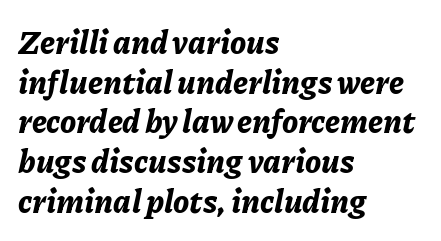
Each glyph is drawn with heavy, bold strokes. The zone under the glyphs is completely vacant. Each line starts at the same left margin while the right side varies. Words appear dense and cohesive because spacing is normal. Observe the lean: these are italic letterforms. Do the characters align in a grid? No, the font is proportional.
